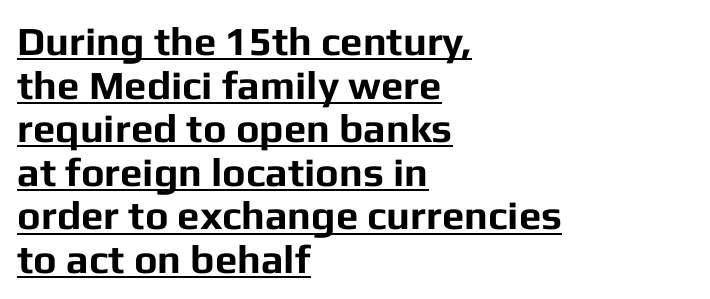
The image shows 40 px bold sans-serif type, upright; set left-aligned, tight line spacing (1.09x), normal letter spacing, underlined; low stroke contrast and a medium x-height.
